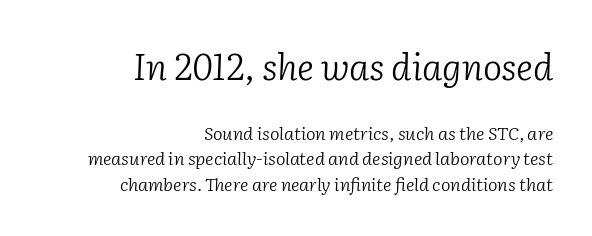
The image shows 36 px light serif type, italic (leaning right); set right-aligned, normal line spacing (1.42x), normal letter spacing, not underlined; the first (top) block is 2.0x larger; low stroke contrast and a medium x-height.
